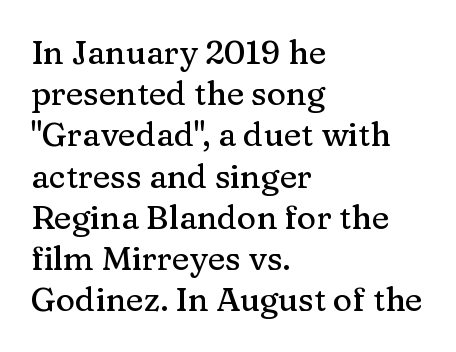
Q: Is the text italic (slanted)? A: No, it is upright.
Q: Is the typeface a serif or a sans-serif typeface? A: Serif.
Q: Is the text underlined? A: No.
Q: How is the paragraph aligned? A: Left-aligned.
Q: Is the spacing between letters normal or unusually wide? A: Normal.
Q: Is the spacing between lines tight, normal or loose? A: Normal.
Q: Width (condensed, normal, or wide)? A: Normal.
Q: Stroke contrast? A: Medium.
Q: x-height? A: Medium.
Q: Monospaced? A: No.
